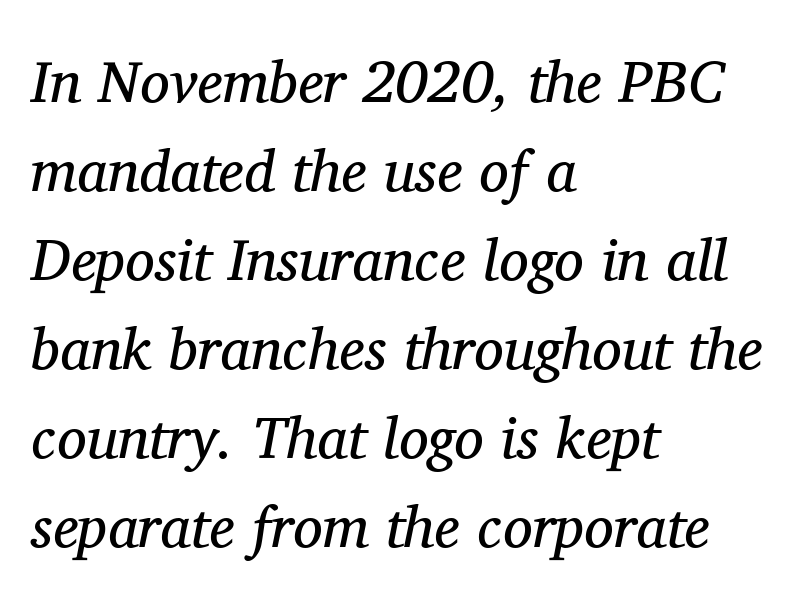
{"serif": "yes", "italic": "yes", "lean": "right", "slant_degrees": 11, "bold": "no", "weight": "regular", "width": "normal", "stroke_contrast": "medium", "x_height": "medium", "monospaced": "no", "underline": "no", "align": "left", "line_spacing": "normal", "line_spacing_ratio": 1.51, "letter_spacing": "normal", "letter_spacing_em": 0.0, "glyph_px": 59}
